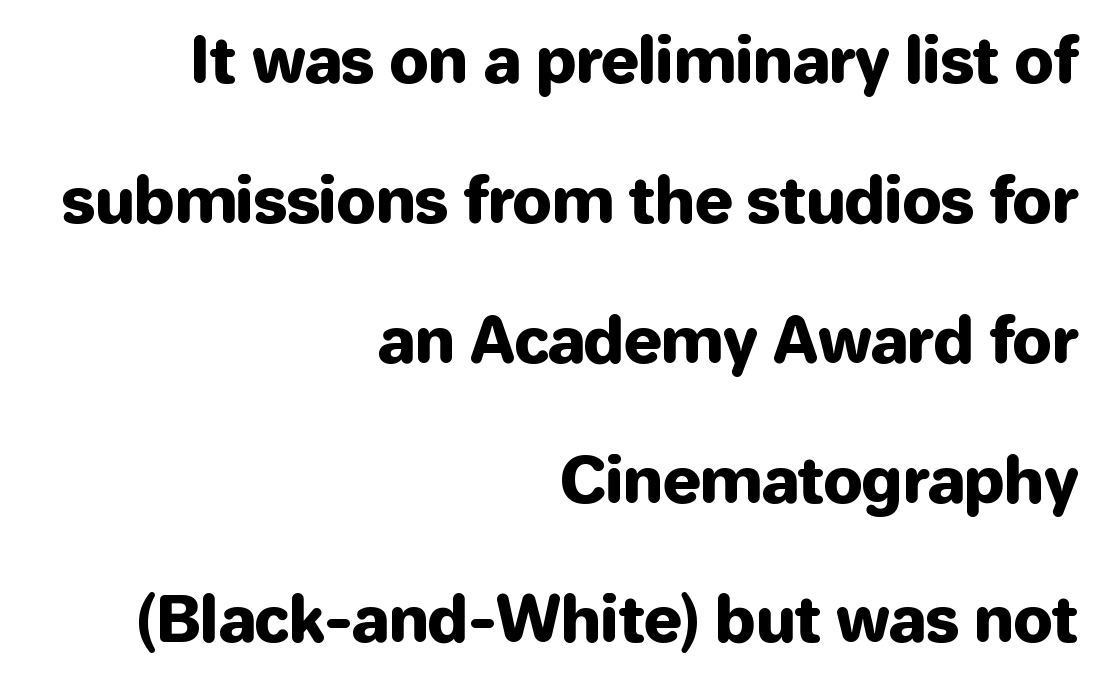
In terms of letterspacing, this is plain default setting. The setting favours the right margin, as signatures and pull-quotes sometimes do. The space beneath each line is pristine and unruled. Nope, not italic — everything's standing straight.
